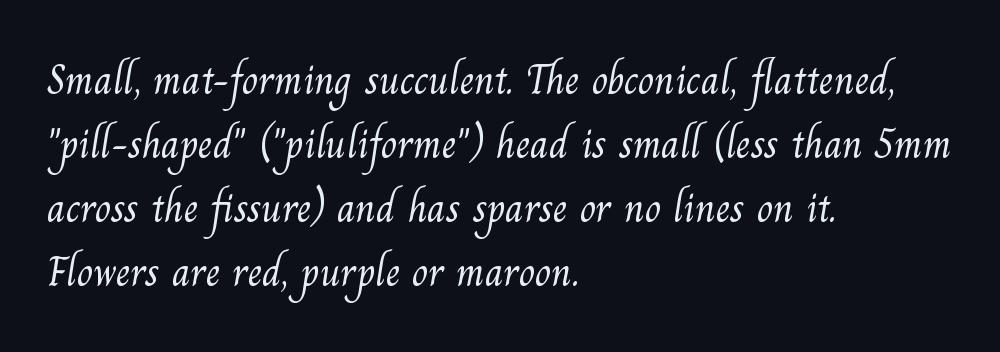
Q: Is the text bold? A: No.
Q: Is the typeface a serif or a sans-serif typeface? A: Serif.
Q: Is the text underlined? A: No.
Q: How is the paragraph aligned? A: Left-aligned.
Q: Is the spacing between letters normal or unusually wide? A: Normal.
Q: Is the spacing between lines tight, normal or loose? A: Normal.
Q: Width (condensed, normal, or wide)? A: Normal.
Q: Stroke contrast? A: Medium.
Q: x-height? A: Small.
Q: Monospaced? A: No.
